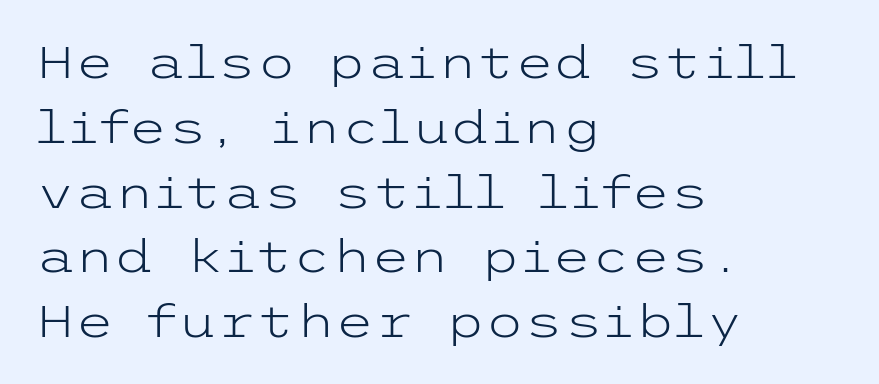
{"serif": "no", "italic": "no", "bold": "no", "weight": "light", "width": "wide", "stroke_contrast": "low", "x_height": "medium", "underline": "no", "align": "left", "line_spacing": "normal", "line_spacing_ratio": 1.44, "letter_spacing": "normal", "letter_spacing_em": 0.0, "glyph_px": 45}
